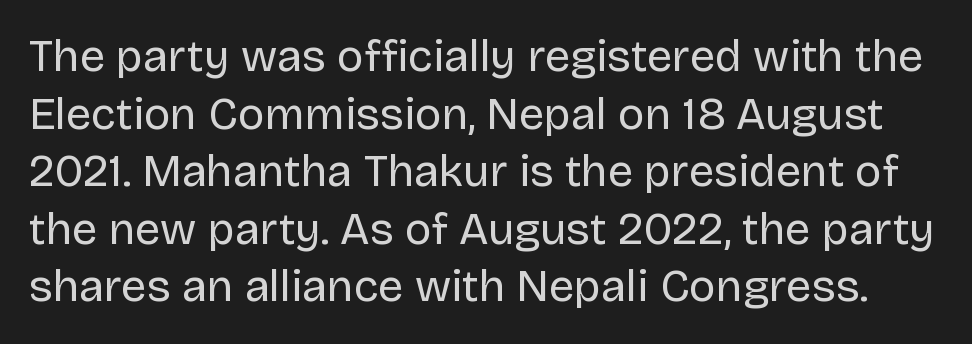
{"serif": "no", "italic": "no", "bold": "no", "weight": "regular", "width": "normal", "stroke_contrast": "low", "x_height": "large", "monospaced": "no", "underline": "no", "line_spacing": "normal", "line_spacing_ratio": 1.28, "letter_spacing": "normal", "letter_spacing_em": 0.0, "glyph_px": 45}
